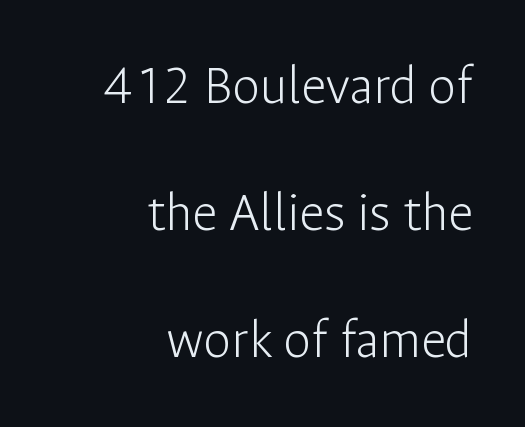
Q: Is the text bold? A: No.
Q: Is the text italic (slanted)? A: No, it is upright.
Q: Is the typeface a serif or a sans-serif typeface? A: Sans-serif.
Q: Is the text underlined? A: No.
Q: How is the paragraph aligned? A: Right-aligned.
Q: Is the spacing between letters normal or unusually wide? A: Normal.
Q: Is the spacing between lines tight, normal or loose? A: Loose.
Q: Width (condensed, normal, or wide)? A: Normal.
Q: Stroke contrast? A: Low.
Q: x-height? A: Medium.
Q: Monospaced? A: No.
